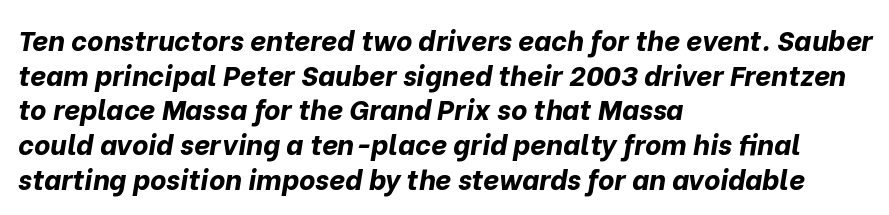
{"italic": "yes", "lean": "right", "slant_degrees": 10, "bold": "yes", "weight": "bold", "width": "normal", "stroke_contrast": "low", "x_height": "medium", "monospaced": "no", "underline": "no", "align": "left", "line_spacing_ratio": 1.24, "letter_spacing": "normal", "letter_spacing_em": 0.0, "glyph_px": 28}
